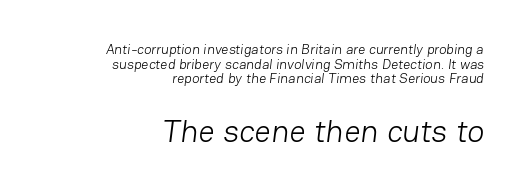
{"serif": "no", "bold": "no", "weight": "light", "width": "normal", "stroke_contrast": "low", "x_height": "medium", "monospaced": "no", "underline": "no", "align": "right", "line_spacing": "tight", "line_spacing_ratio": 1.05, "letter_spacing": "normal", "letter_spacing_em": 0.0, "larger_block": "second", "size_ratio": 2.29, "glyph_px": 32}
